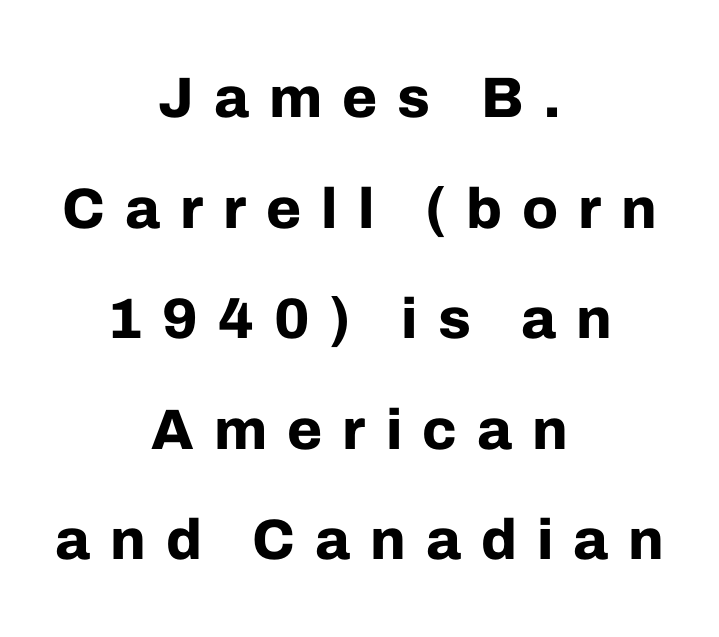
Every character sits straight up, as roman type does. The rendering positions every line midway between the sides. Notice the wide empty band between every row — that's loose leading. The passage shown is typeset with a sans-serif family. Typographic density is high because the face is bold. Tracking value appears strongly positive — letters spread wide.
